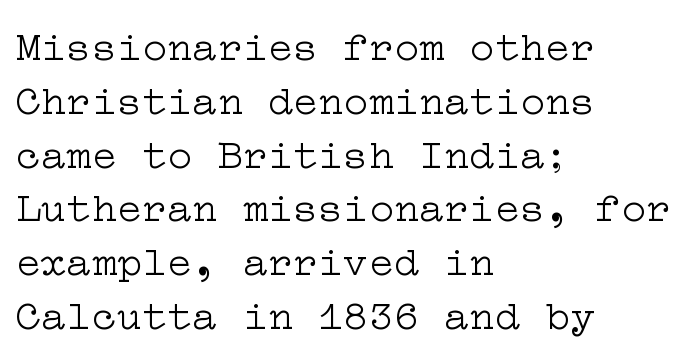
The type family on display is of the serif kind. Line starts are locked; line ends wander. One glance says typical: line gaps are just what's usual. The axis of the letterforms is exactly vertical.
